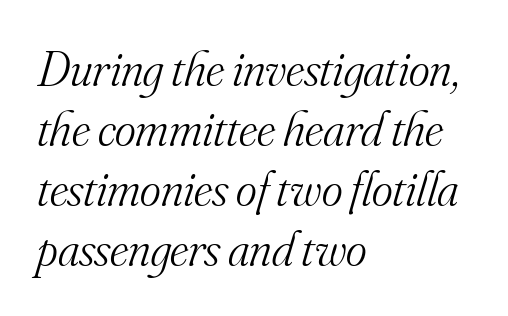
The image shows 50 px light serif type, italic (leaning right); set left-aligned, line spacing 1.2x, normal letter spacing, not underlined; medium stroke contrast and a small x-height.
